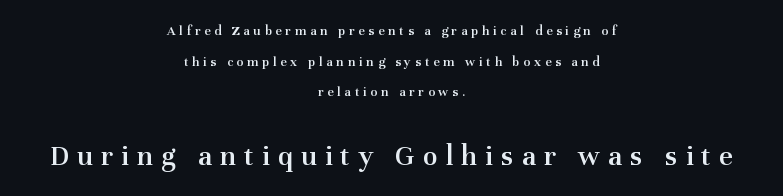
The image shows 30 px semibold serif type, upright; set centered, loose line spacing (2.18x), unusually wide letter spacing (+0.27 em), not underlined; the second (bottom) block is 2.14x larger; medium stroke contrast and a medium x-height.
